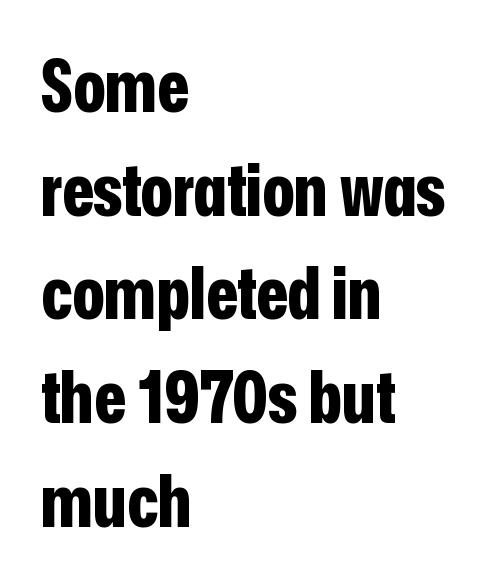
{"serif": "no", "italic": "no", "bold": "yes", "weight": "bold", "width": "condensed", "stroke_contrast": "low", "x_height": "medium", "monospaced": "no", "underline": "no", "align": "left", "line_spacing": "normal", "line_spacing_ratio": 1.42, "letter_spacing": "normal", "letter_spacing_em": 0.0, "glyph_px": 73}
